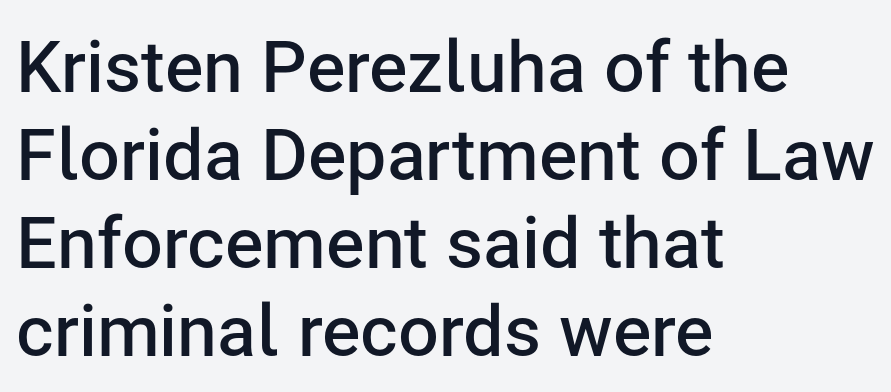
The image shows 72 px semibold sans-serif type, upright; set left-aligned, line spacing 1.22x, normal letter spacing, not underlined; low stroke contrast and a medium x-height.
